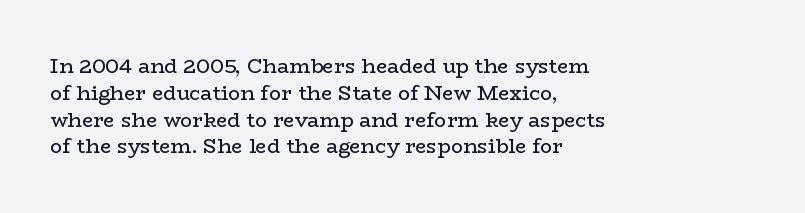
Unlike italic type, these characters show no tilt at all. Honestly, there is no underline to notice here at all. The ragged edge is on the right, which tells us the setting is flush left. Tracking here is standard; glyphs follow each other at the usual distance.
